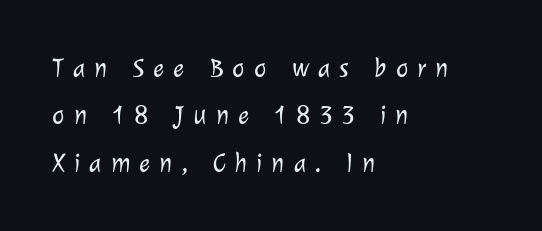
{"bold": "no", "underline": "no", "align": "left", "line_spacing_ratio": 1.82, "letter_spacing": "wide", "letter_spacing_em": 0.35, "glyph_px": 26}
